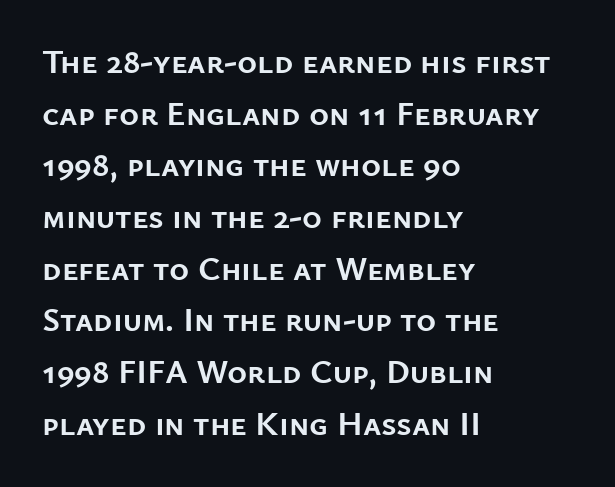
Q: Is the text bold? A: Yes.
Q: Is the text italic (slanted)? A: No, it is upright.
Q: Is the typeface a serif or a sans-serif typeface? A: Sans-serif.
Q: Is the text underlined? A: No.
Q: How is the paragraph aligned? A: Left-aligned.
Q: Is the spacing between letters normal or unusually wide? A: Normal.
Q: Is the spacing between lines tight, normal or loose? A: Normal.
Q: Width (condensed, normal, or wide)? A: Normal.
Q: Stroke contrast? A: Low.
Q: x-height? A: Medium.
Q: Monospaced? A: No.
